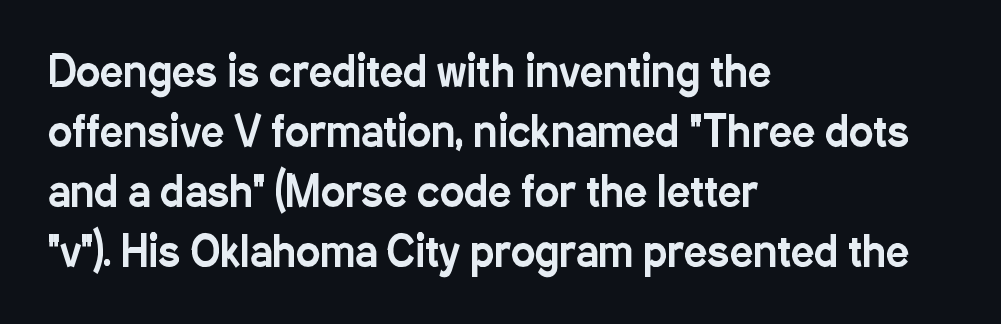
Honestly, the letter spacing is just normal — you wouldn't notice it. The foot of each line stays bare and open. The rendering uses natural spacing where letterforms have individual widths. This rendering employs a face without finishing strokes, i.e., a sans-serif. The type sits square on the baseline with zero lean.
